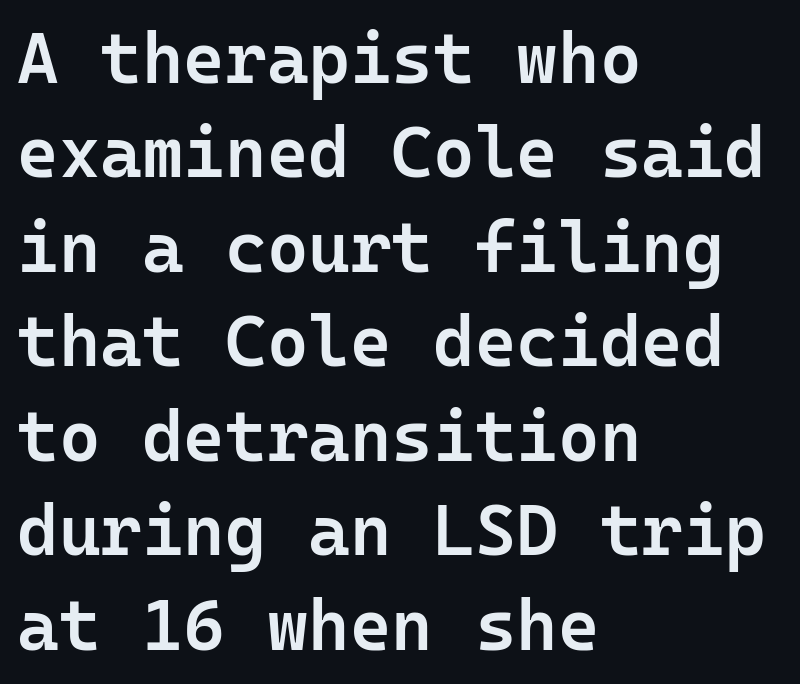
Fixed-width glyphs throughout — classic coding-font behaviour. The letters carry no serifs — their stems end cleanly without finishing strokes. Do the letters lean? They stand straight. The rendering anchors every line to the left-hand side. The glyphs are unaccompanied by any horizontal stroke below them. This rendering leaves character spacing at its baseline value.
